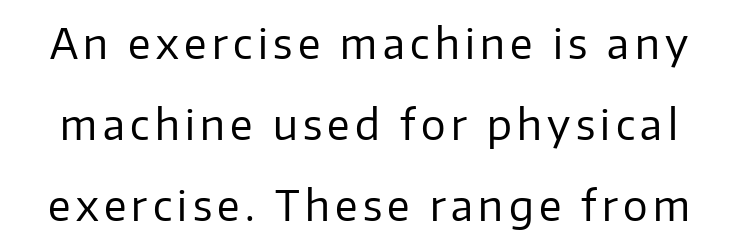
{"serif": "no", "italic": "no", "bold": "no", "weight": "regular", "width": "normal", "stroke_contrast": "low", "x_height": "medium", "monospaced": "no", "underline": "no", "line_spacing": "loose", "line_spacing_ratio": 1.98, "glyph_px": 41}
